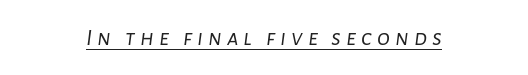
Q: Is the text bold? A: No.
Q: Is the text italic (slanted)? A: Yes, it leans right by about 7 degrees.
Q: Is the text underlined? A: Yes.
Q: How is the paragraph aligned? A: Centered.
Q: Is the spacing between letters normal or unusually wide? A: Unusually wide.
